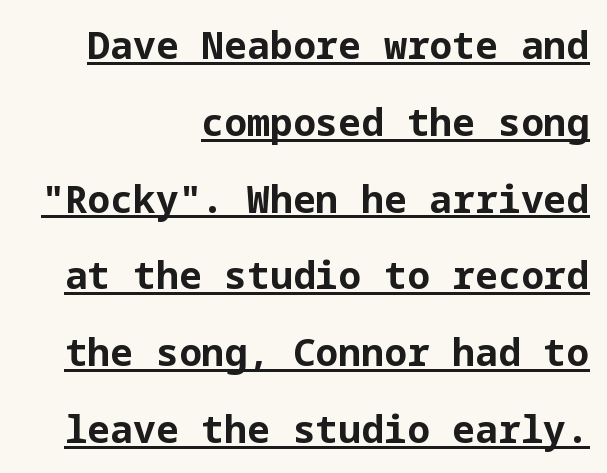
{"serif": "no", "italic": "no", "bold": "yes", "weight": "bold", "width": "normal", "stroke_contrast": "low", "x_height": "medium", "underline": "yes", "align": "right", "line_spacing": "loose", "line_spacing_ratio": 2.02, "letter_spacing": "normal", "letter_spacing_em": 0.0, "glyph_px": 38}
